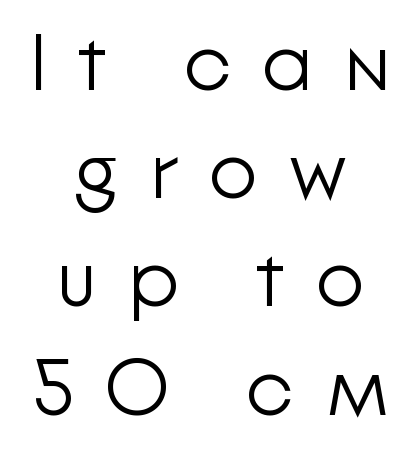
Q: Is the text bold? A: No.
Q: Is the text italic (slanted)? A: No, it is upright.
Q: Is the typeface a serif or a sans-serif typeface? A: Sans-serif.
Q: Is the text underlined? A: No.
Q: How is the paragraph aligned? A: Centered.
Q: Is the spacing between letters normal or unusually wide? A: Unusually wide.
Q: Is the spacing between lines tight, normal or loose? A: Normal.
Q: Width (condensed, normal, or wide)? A: Normal.
Q: Stroke contrast? A: Low.
Q: x-height? A: Medium.
Q: Monospaced? A: No.
